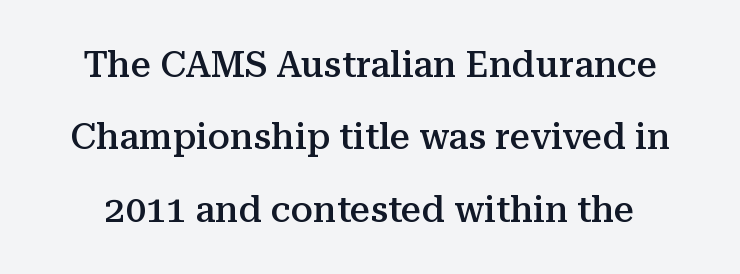
Standard letterfit; no display-style spreading of the glyphs. This rendering employs a face with finishing strokes, i.e., a serif. Students, this is semibold: more ink than regular, less than bold. The letters stand upright; this is a roman face.
